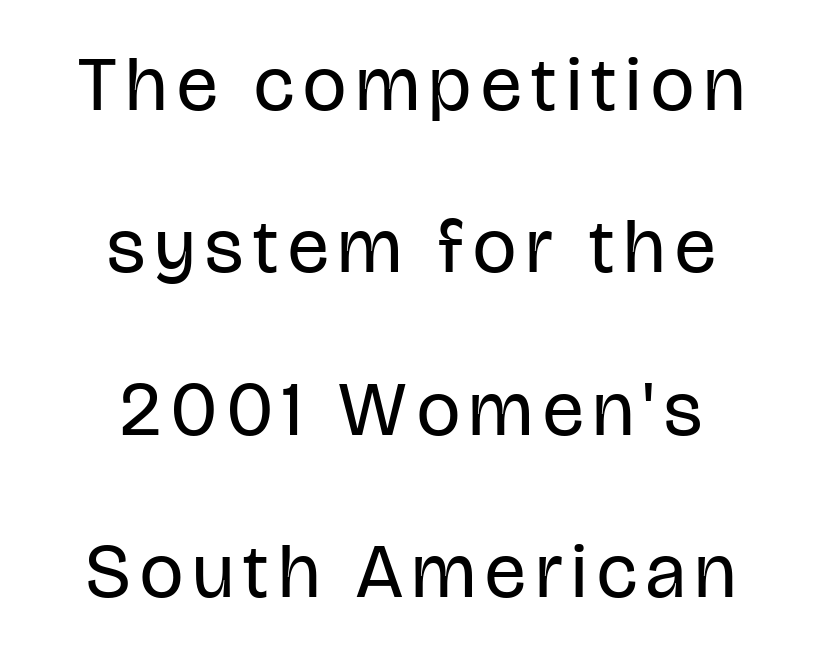
{"serif": "no", "italic": "no", "bold": "no", "weight": "regular", "width": "condensed", "stroke_contrast": "low", "x_height": "large", "monospaced": "no", "underline": "no", "align": "center", "line_spacing": "loose", "line_spacing_ratio": 2.11, "glyph_px": 77}
